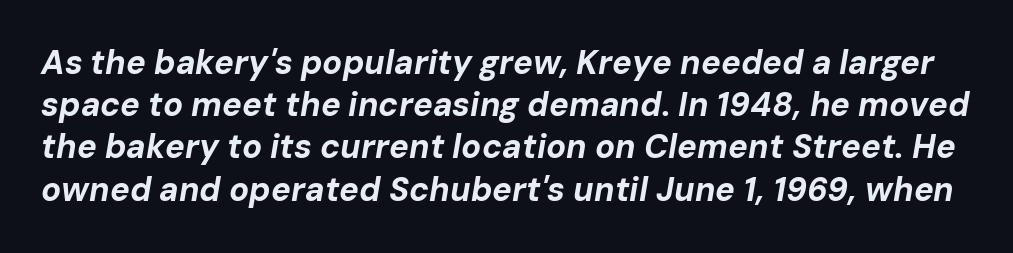
The image shows 33 px bold type, italic (leaning right); set normal line spacing (1.28x), normal letter spacing, not underlined; low stroke contrast and a medium x-height.
